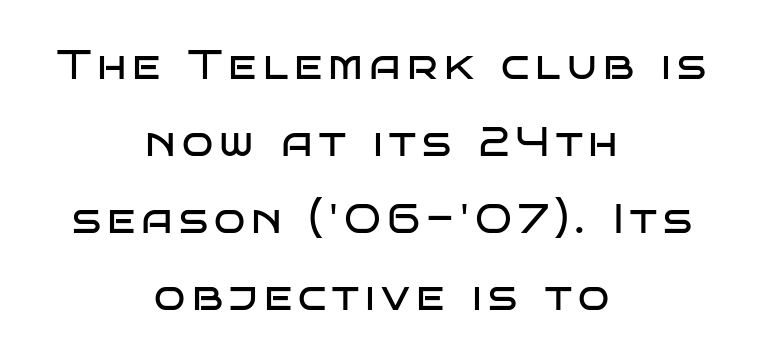
Typeset on center — no edge is straight. These lines are composed in type without serifs. The baseline area is clear. Stem width sits at or under what a default text font uses.
